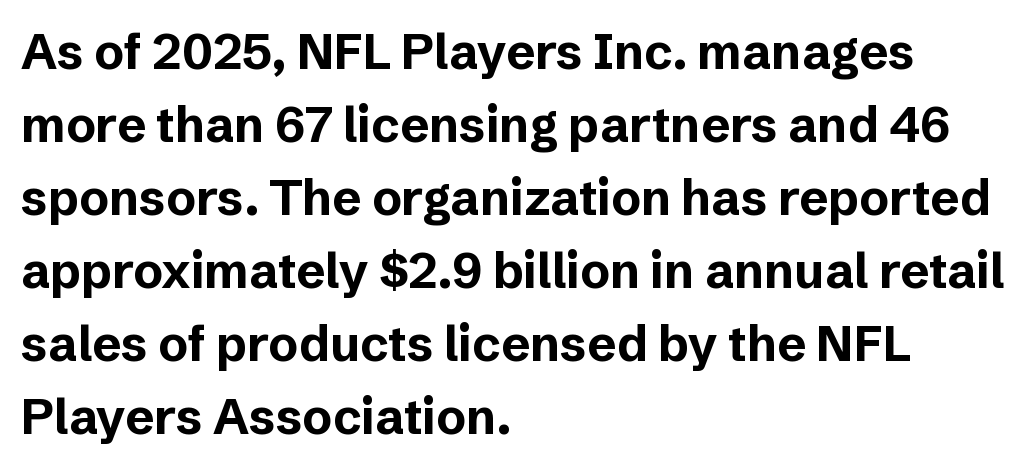
In terms of leading, this rendering sits right in the middle. The letters carry no serifs — their stems end cleanly without finishing strokes. Rendered with straight, roman letterforms. The setting favours the left margin, as ordinary paragraphs usually do.
